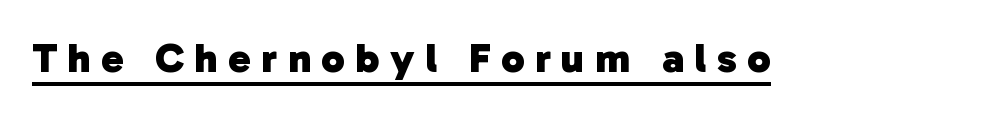
In terms of letterspacing, this is a distinctly airy, spread setting. The letters carry no serifs — their stems end cleanly without finishing strokes. The letters are bold, with thick, heavy strokes. The words here are underlined. Character widths vary here, with narrow letters taking less room than wide ones.
